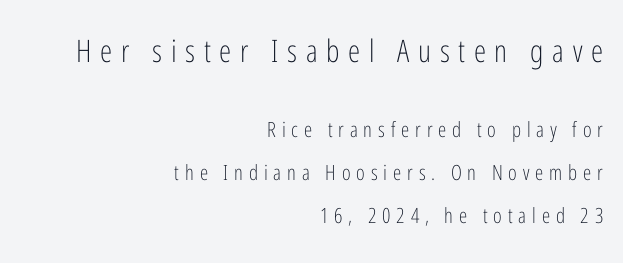
{"serif": "no", "italic": "no", "bold": "no", "weight": "light", "width": "condensed", "stroke_contrast": "low", "x_height": "medium", "monospaced": "no", "underline": "no", "align": "right", "line_spacing": "loose", "line_spacing_ratio": 2.06, "letter_spacing": "wide", "letter_spacing_em": 0.28, "larger_block": "first", "size_ratio": 1.48, "glyph_px": 31}
